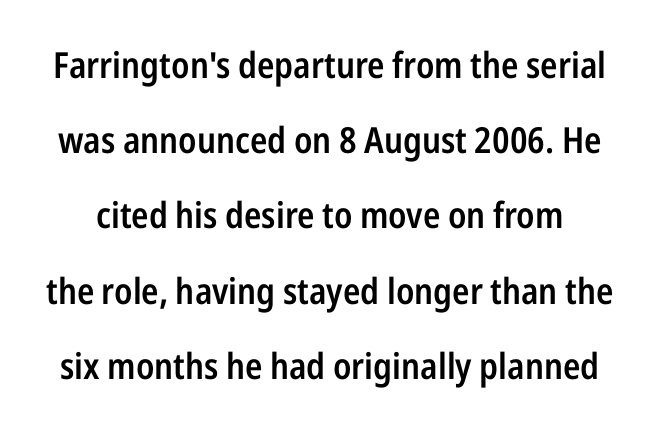
Q: Is the text bold? A: Semi-bold.
Q: Is the text italic (slanted)? A: No, it is upright.
Q: Is the typeface a serif or a sans-serif typeface? A: Sans-serif.
Q: Is the text underlined? A: No.
Q: Is the spacing between letters normal or unusually wide? A: Normal.
Q: Is the spacing between lines tight, normal or loose? A: Loose.
Q: Width (condensed, normal, or wide)? A: Condensed.
Q: Stroke contrast? A: Low.
Q: x-height? A: Medium.
Q: Monospaced? A: No.
